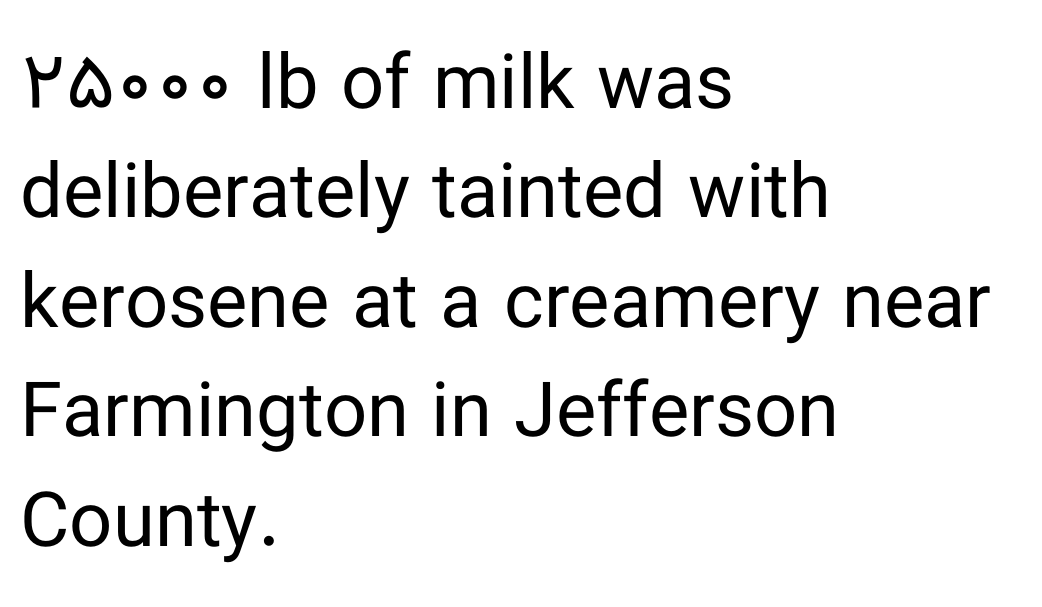
Character widths vary here, with narrow letters taking less room than wide ones. Lines of text with bare space underneath. Honestly, the row spacing looks completely unremarkable. Does extra space separate the letters? No, they use regular spacing.
